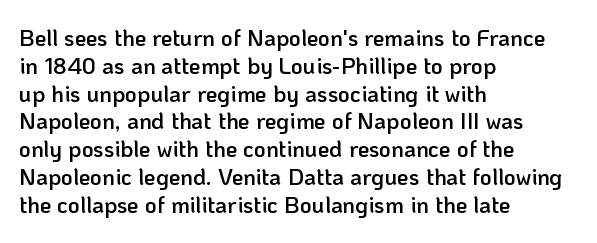
Q: Is the text bold? A: Semi-bold.
Q: Is the text italic (slanted)? A: No, it is upright.
Q: Is the text underlined? A: No.
Q: How is the paragraph aligned? A: Left-aligned.
Q: Is the spacing between letters normal or unusually wide? A: Normal.
